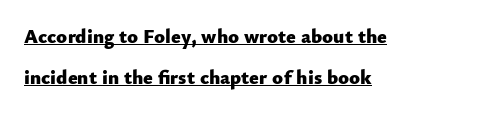
Q: Is the text bold? A: Yes.
Q: Is the text italic (slanted)? A: No, it is upright.
Q: Is the text underlined? A: Yes.
Q: How is the paragraph aligned? A: Left-aligned.
Q: Is the spacing between letters normal or unusually wide? A: Normal.
Q: Is the spacing between lines tight, normal or loose? A: Loose.
